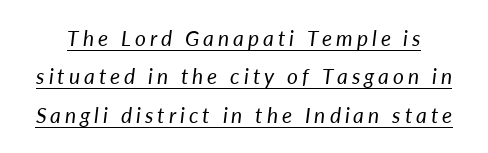
{"italic": "yes", "lean": "right", "slant_degrees": 7, "bold": "no", "underline": "yes", "line_spacing_ratio": 1.83, "glyph_px": 21}
